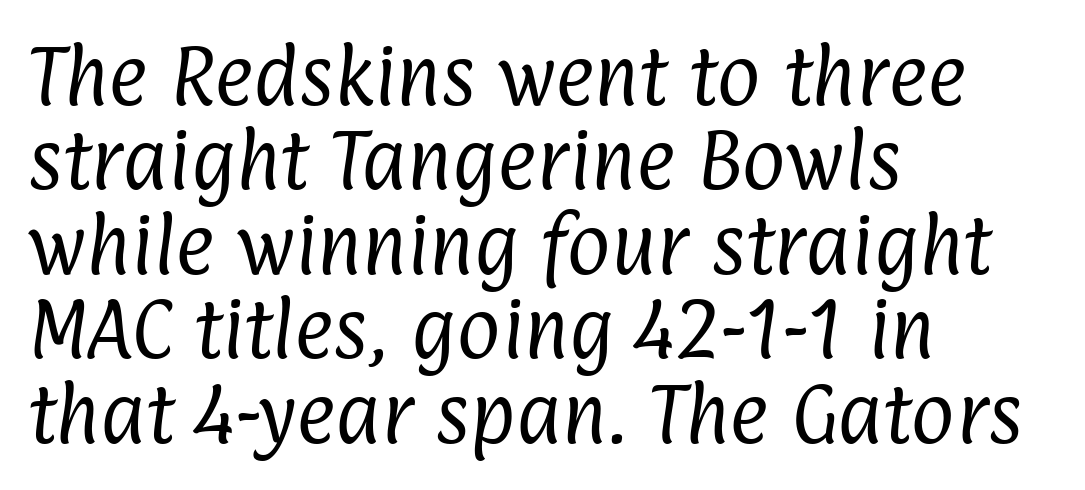
The image shows 67 px regular-weight, condensed sans-serif type; set left-aligned, normal line spacing (1.26x), normal letter spacing, not underlined; low stroke contrast and a medium x-height.
